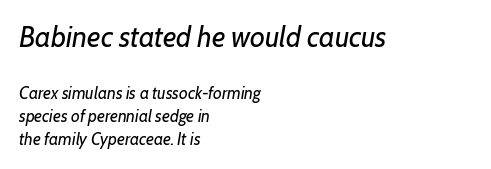
{"italic": "yes", "lean": "right", "slant_degrees": 7, "bold": "no", "weight": "regular", "width": "normal", "stroke_contrast": "low", "x_height": "medium", "monospaced": "no", "underline": "no", "align": "left", "line_spacing": "normal", "line_spacing_ratio": 1.36, "letter_spacing": "normal", "letter_spacing_em": 0.0, "larger_block": "first", "size_ratio": 1.71, "glyph_px": 29}
